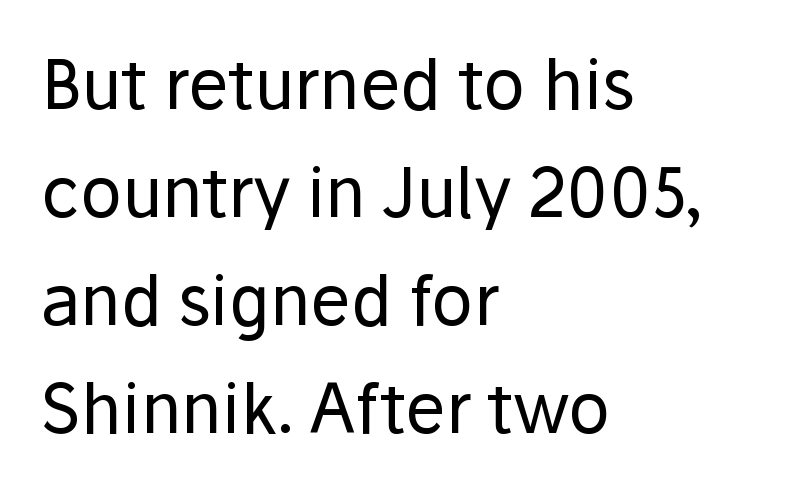
The block of text has a typical density, with ordinary space between rows. Tall strokes in this sample are plumb rather than angled. In terms of letterspacing, this is plain default setting. Line starts are locked; line ends wander. Note the varied advance widths — an 'i' is clearly narrower than an 'm'.
